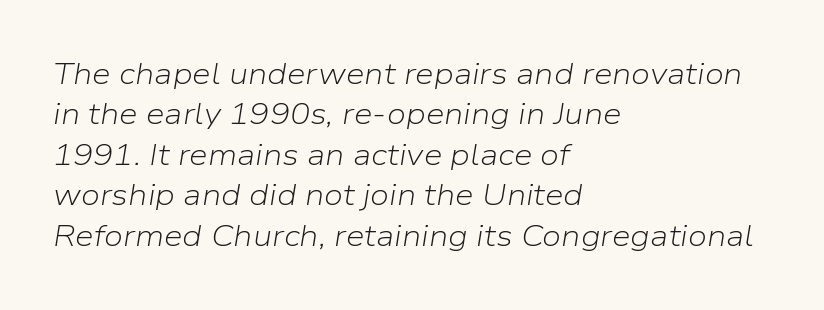
{"italic": "yes", "lean": "right", "slant_degrees": 9, "bold": "no", "weight": "light", "width": "normal", "stroke_contrast": "low", "x_height": "medium", "monospaced": "no", "underline": "no", "align": "left", "line_spacing": "normal", "line_spacing_ratio": 1.35, "letter_spacing": "normal", "letter_spacing_em": 0.0, "glyph_px": 30}
